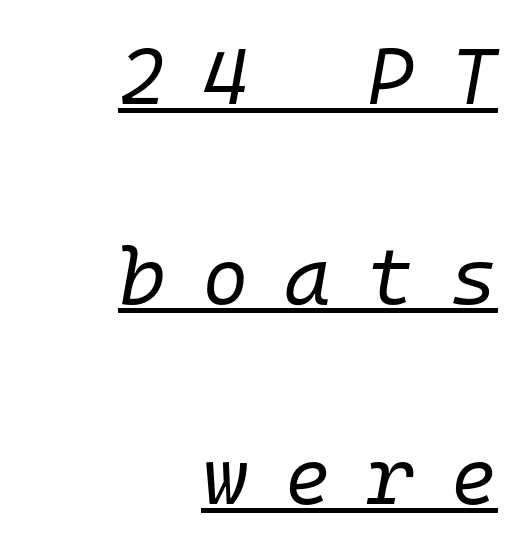
The image shows 80 px regular-weight type, italic (leaning right), monospaced; set right-aligned, loose line spacing (2.5x), unusually wide letter spacing (+0.45 em), underlined; low stroke contrast and a medium x-height.
